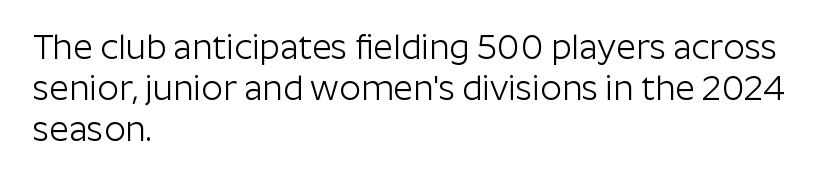
Q: Is the text bold? A: No.
Q: Is the text italic (slanted)? A: No, it is upright.
Q: Is the typeface a serif or a sans-serif typeface? A: Sans-serif.
Q: Is the text underlined? A: No.
Q: How is the paragraph aligned? A: Left-aligned.
Q: Is the spacing between letters normal or unusually wide? A: Normal.
Q: Width (condensed, normal, or wide)? A: Normal.
Q: Stroke contrast? A: Low.
Q: x-height? A: Medium.
Q: Monospaced? A: No.
